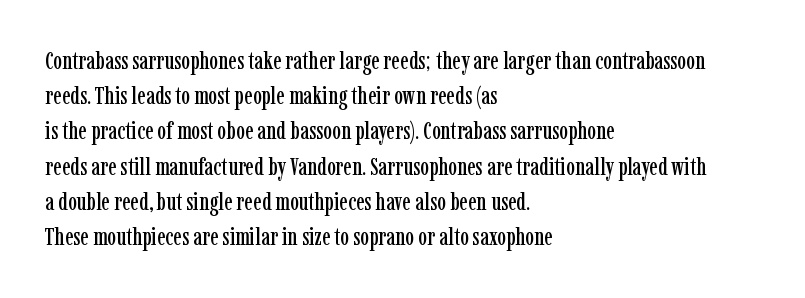
{"italic": "no", "underline": "no", "align": "left", "line_spacing": "normal", "line_spacing_ratio": 1.41, "letter_spacing": "normal", "letter_spacing_em": 0.0, "glyph_px": 25}
